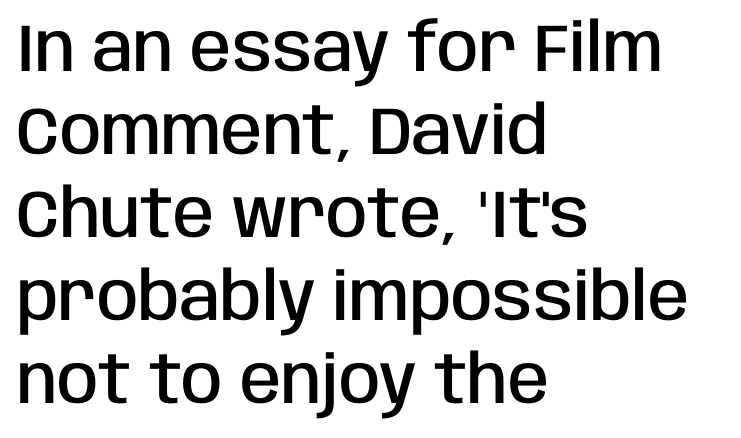
Q: Is the text bold? A: Semi-bold.
Q: Is the text italic (slanted)? A: No, it is upright.
Q: Is the typeface a serif or a sans-serif typeface? A: Sans-serif.
Q: Is the text underlined? A: No.
Q: How is the paragraph aligned? A: Left-aligned.
Q: Is the spacing between letters normal or unusually wide? A: Normal.
Q: Width (condensed, normal, or wide)? A: Condensed.
Q: Stroke contrast? A: Low.
Q: x-height? A: Large.
Q: Monospaced? A: No.
